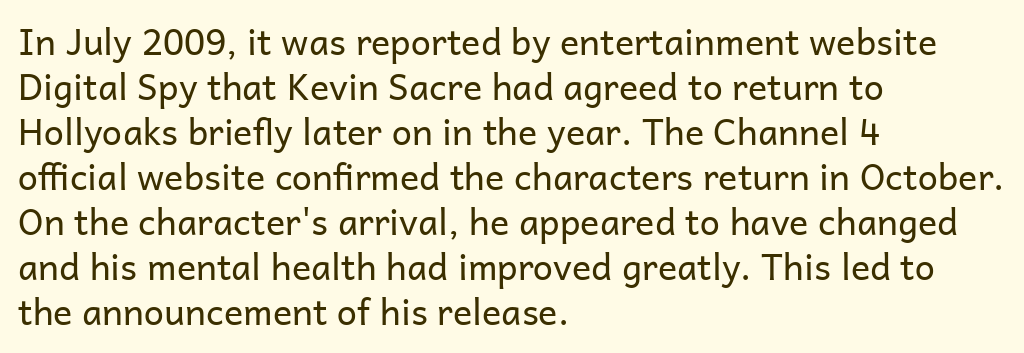
Q: Is the text bold? A: No.
Q: Is the text italic (slanted)? A: No, it is upright.
Q: Is the typeface a serif or a sans-serif typeface? A: Sans-serif.
Q: Is the text underlined? A: No.
Q: How is the paragraph aligned? A: Left-aligned.
Q: Is the spacing between letters normal or unusually wide? A: Normal.
Q: Is the spacing between lines tight, normal or loose? A: Normal.
Q: Width (condensed, normal, or wide)? A: Normal.
Q: Stroke contrast? A: Low.
Q: x-height? A: Medium.
Q: Monospaced? A: No.
